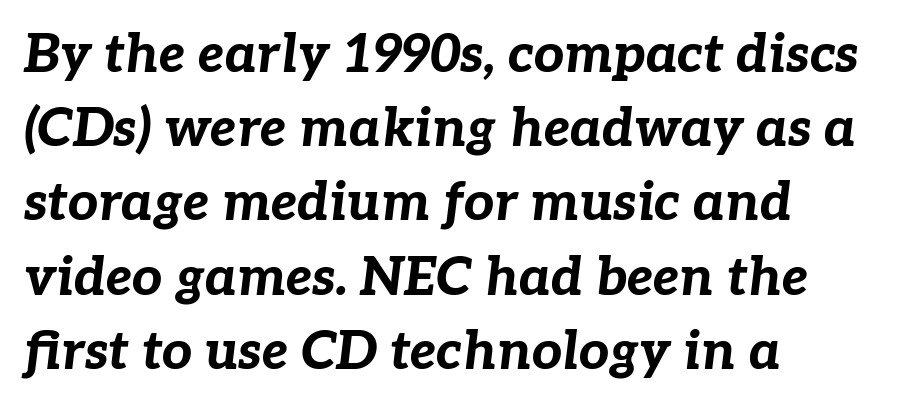
{"italic": "yes", "lean": "right", "slant_degrees": 7, "bold": "yes", "weight": "bold", "width": "normal", "stroke_contrast": "low", "x_height": "medium", "monospaced": "no", "underline": "no", "align": "left", "line_spacing": "normal", "line_spacing_ratio": 1.4, "letter_spacing": "normal", "letter_spacing_em": 0.0, "glyph_px": 53}
